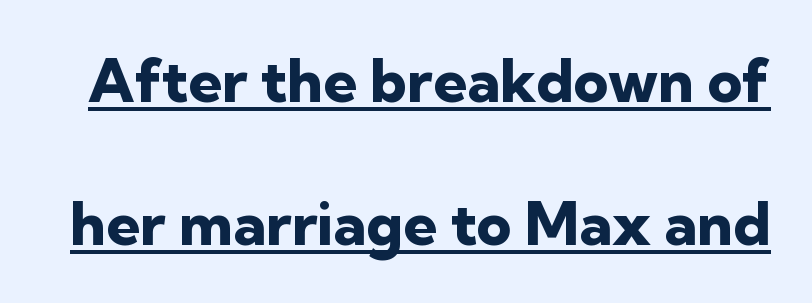
The image shows 60 px heavy sans-serif type, upright; set loose line spacing (2.38x), normal letter spacing, underlined; low stroke contrast and a medium x-height.
